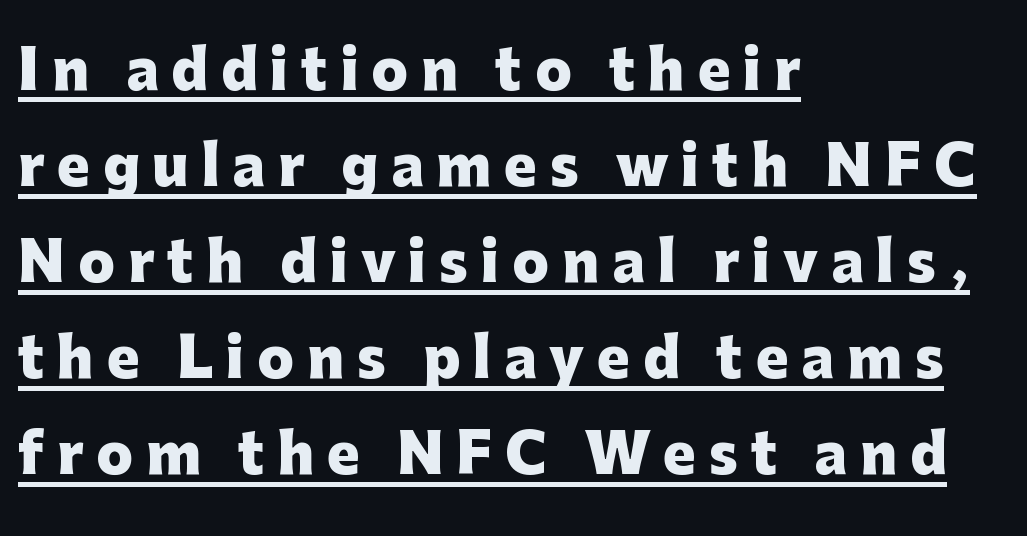
A typographer would call this underscored text. The paragraph shown leans on its left margin. Do the characters align in a grid? No, the font is proportional. Classification — sans serif. Letter spacing: wide.
